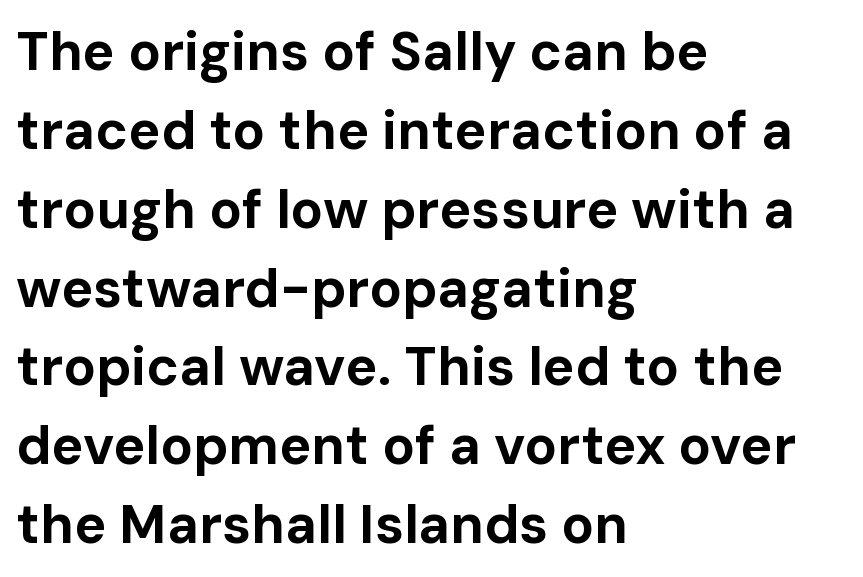
Q: Is the text bold? A: Yes.
Q: Is the text italic (slanted)? A: No, it is upright.
Q: Is the typeface a serif or a sans-serif typeface? A: Sans-serif.
Q: Is the text underlined? A: No.
Q: How is the paragraph aligned? A: Left-aligned.
Q: Is the spacing between letters normal or unusually wide? A: Normal.
Q: Is the spacing between lines tight, normal or loose? A: Normal.
Q: Width (condensed, normal, or wide)? A: Normal.
Q: Stroke contrast? A: Low.
Q: x-height? A: Medium.
Q: Monospaced? A: No.
